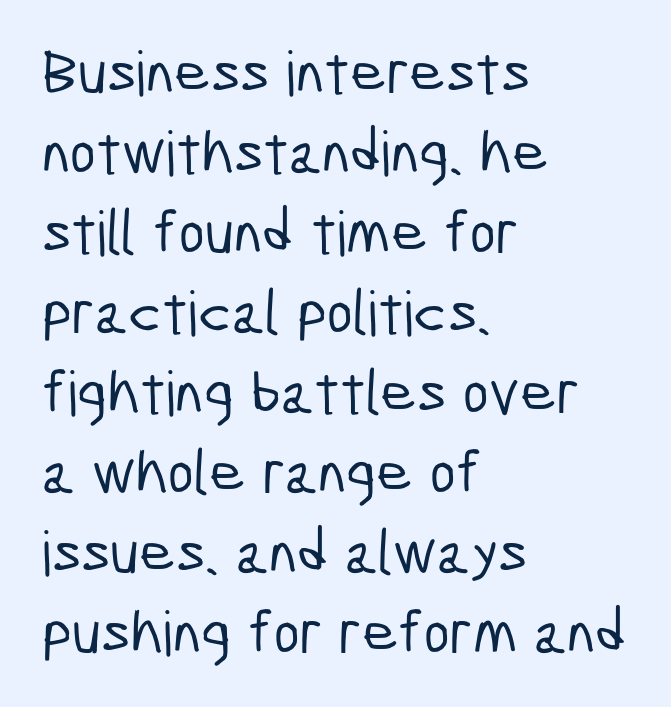
{"serif": "no", "width": "condensed", "stroke_contrast": "low", "x_height": "medium", "monospaced": "no", "underline": "no", "align": "left", "line_spacing": "normal", "line_spacing_ratio": 1.29, "letter_spacing": "normal", "letter_spacing_em": 0.0, "glyph_px": 62}
